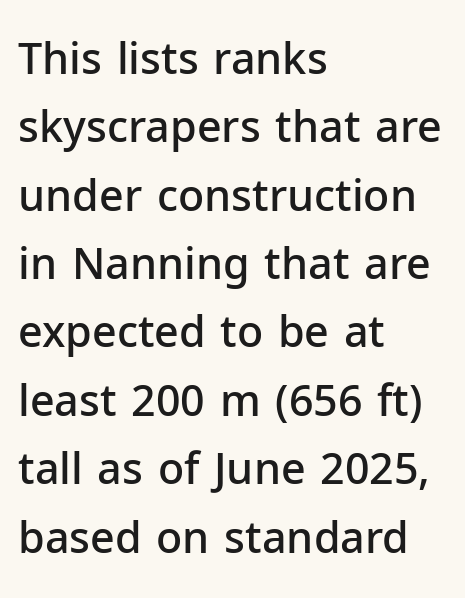
{"serif": "no", "italic": "no", "bold": "semi", "weight": "semibold", "width": "normal", "stroke_contrast": "low", "x_height": "medium", "monospaced": "no", "underline": "no", "align": "left", "line_spacing": "normal", "line_spacing_ratio": 1.59, "letter_spacing": "normal", "letter_spacing_em": 0.0, "glyph_px": 43}
